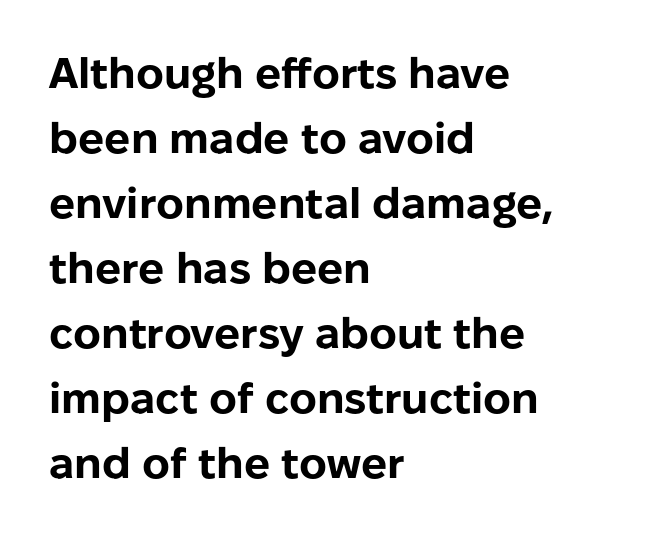
Q: Is the text bold? A: Yes.
Q: Is the text italic (slanted)? A: No, it is upright.
Q: Is the typeface a serif or a sans-serif typeface? A: Sans-serif.
Q: Is the text underlined? A: No.
Q: How is the paragraph aligned? A: Left-aligned.
Q: Is the spacing between letters normal or unusually wide? A: Normal.
Q: Is the spacing between lines tight, normal or loose? A: Normal.
Q: Width (condensed, normal, or wide)? A: Normal.
Q: Stroke contrast? A: Low.
Q: x-height? A: Medium.
Q: Monospaced? A: No.
